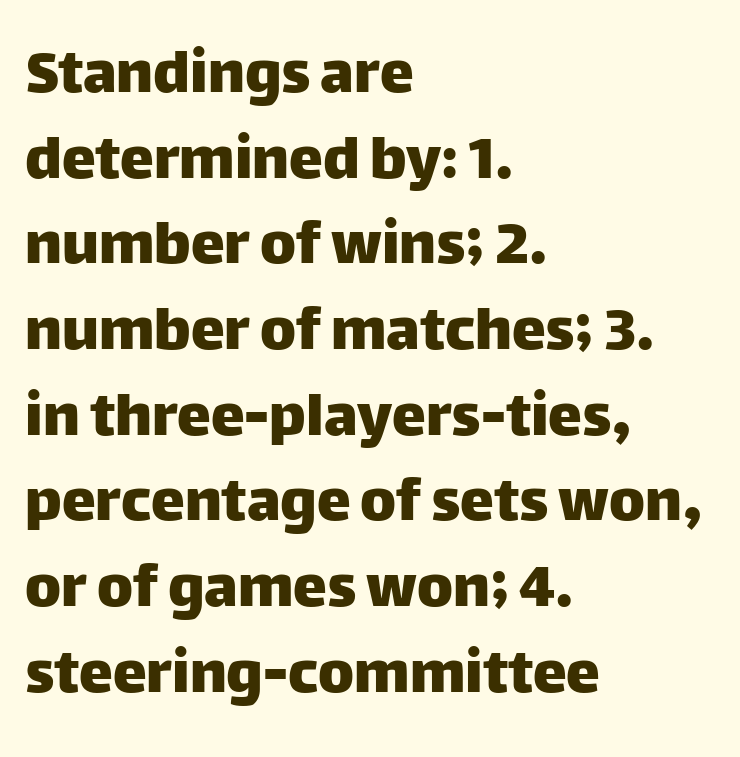
The paragraph shown leans on its left margin. Do the characters align in a grid? No, the font is proportional. Standard letterfit; no display-style spreading of the glyphs. No italicization has been applied; the sample stays upright. The font family rendered here belongs to the sans-serif group. Underlining? Definitely not there.
